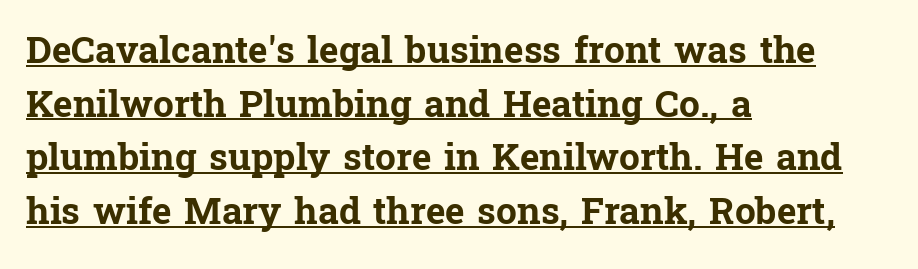
{"serif": "yes", "italic": "no", "bold": "yes", "weight": "bold", "width": "normal", "stroke_contrast": "low", "x_height": "medium", "monospaced": "no", "underline": "yes", "align": "left", "line_spacing": "normal", "line_spacing_ratio": 1.45, "letter_spacing": "normal", "letter_spacing_em": 0.0, "glyph_px": 37}
